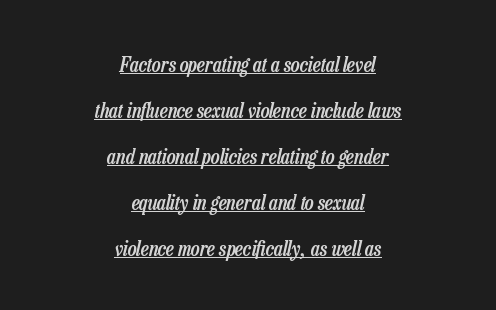
The typesetter has applied underlining to the passage shown. Leading is clearly above the norm, producing a sparse column. Quick note: italic. These lines keep a tight, regular rhythm from letter to letter. This is the in-between weight designers call semibold or demi.
